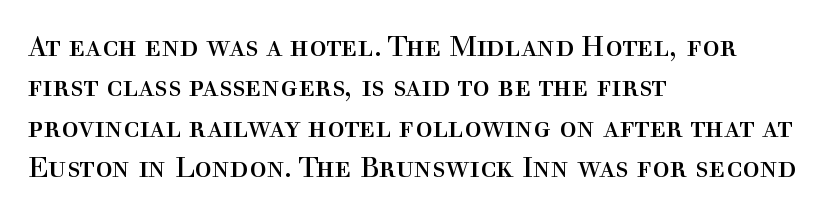
The image shows 29 px regular-weight serif type, upright; set left-aligned, normal line spacing (1.39x), normal letter spacing, not underlined; a medium x-height.
